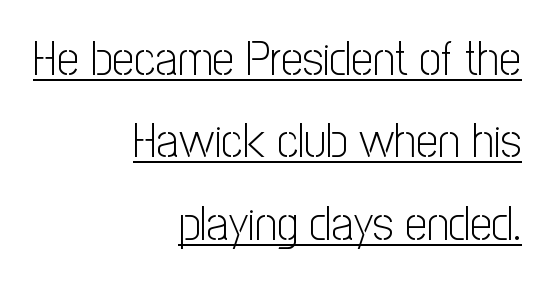
A baseline rule has been typeset under these characters. A normal amount of white space separates one row of letters from the next. Do the characters align in a grid? No, the font is proportional. This is roman type, the default non-slanted kind. Each word holds together tightly as a unit, with standard inter-letter gaps.
